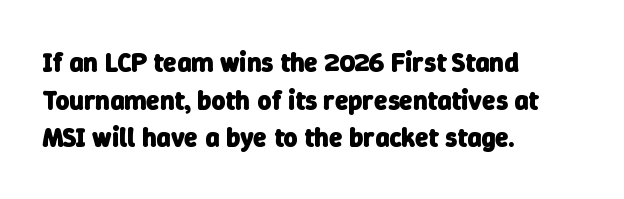
{"bold": "yes", "underline": "no", "align": "left", "line_spacing": "normal", "line_spacing_ratio": 1.39, "letter_spacing": "normal", "letter_spacing_em": 0.0, "glyph_px": 27}
